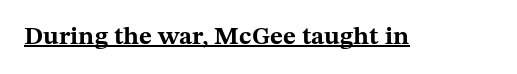
Q: Is the text bold? A: Yes.
Q: Is the text italic (slanted)? A: No, it is upright.
Q: Is the text underlined? A: Yes.
Q: Is the spacing between letters normal or unusually wide? A: Normal.
